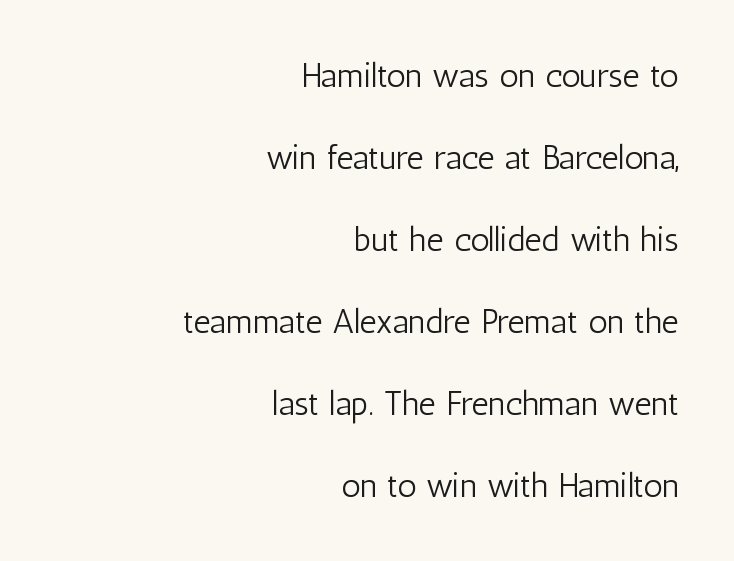
{"serif": "no", "italic": "no", "bold": "no", "weight": "light", "width": "condensed", "stroke_contrast": "low", "x_height": "medium", "monospaced": "no", "underline": "no", "align": "right", "line_spacing": "loose", "line_spacing_ratio": 2.41, "letter_spacing": "normal", "letter_spacing_em": 0.0, "glyph_px": 34}
